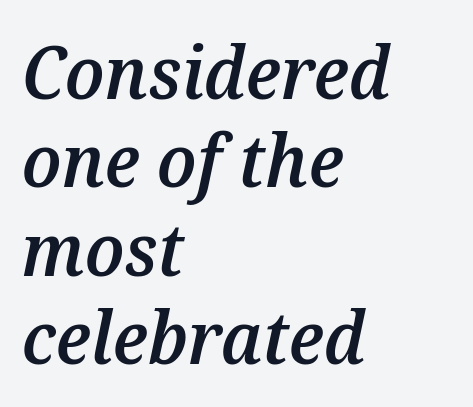
Q: Is the text bold? A: Semi-bold.
Q: Is the text italic (slanted)? A: Yes, it leans right by about 12 degrees.
Q: Is the text underlined? A: No.
Q: How is the paragraph aligned? A: Left-aligned.
Q: Is the spacing between letters normal or unusually wide? A: Normal.
Q: Width (condensed, normal, or wide)? A: Normal.
Q: Stroke contrast? A: Medium.
Q: x-height? A: Medium.
Q: Monospaced? A: No.
